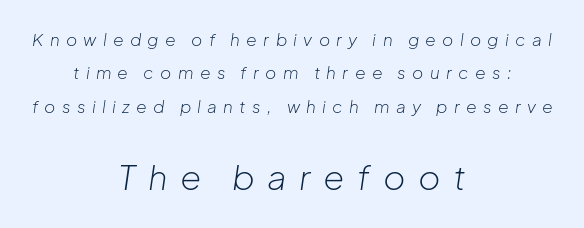
Notice the wide empty band between every row — that's loose leading. Unbolded letterforms with no extra heft. Notice how the stems are inclined rather than vertical — that's the hallmark of italics. The face used here is proportionally spaced, like ordinary book or web type. Display-style spreading of the glyphs; the letterfit is very open.
